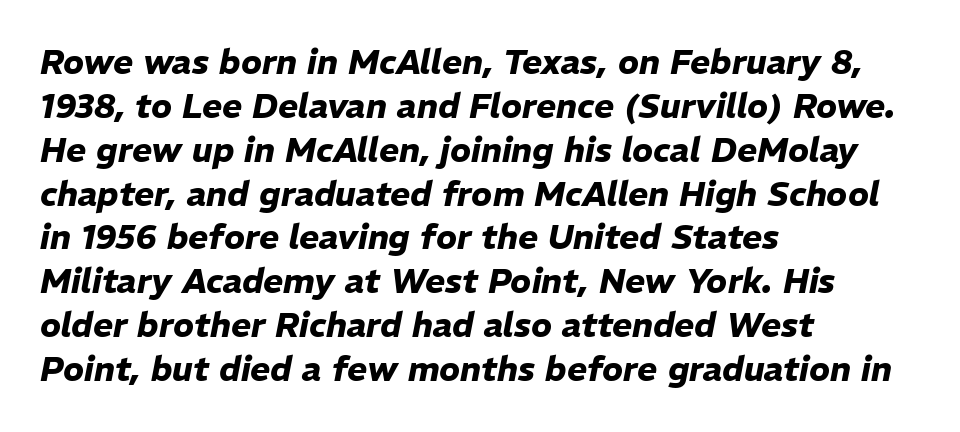
{"italic": "yes", "lean": "right", "slant_degrees": 11, "bold": "yes", "weight": "heavy", "width": "normal", "stroke_contrast": "low", "x_height": "medium", "monospaced": "no", "underline": "no", "align": "left", "line_spacing": "normal", "line_spacing_ratio": 1.29, "letter_spacing": "normal", "letter_spacing_em": 0.0, "glyph_px": 34}
